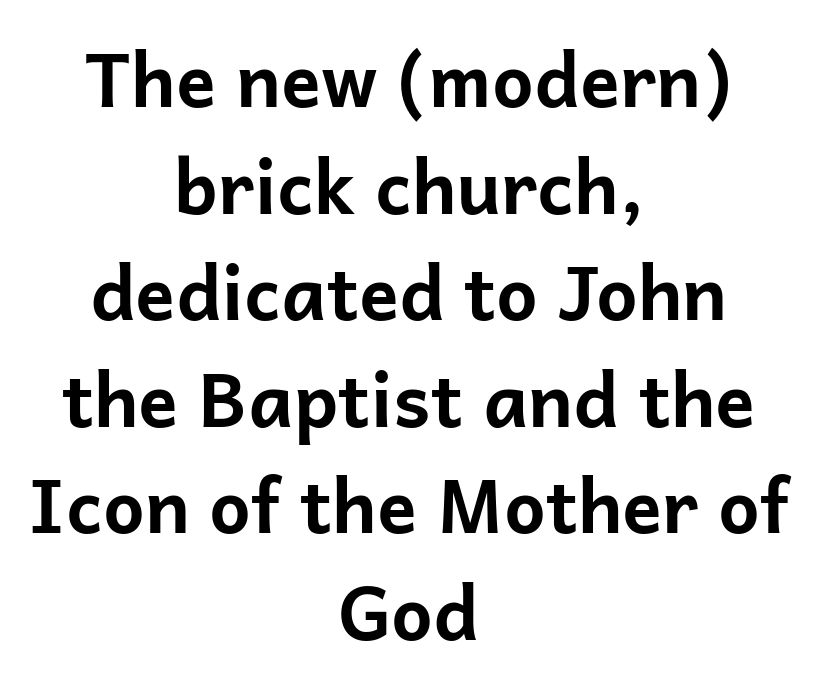
Q: Is the text bold? A: Yes.
Q: Is the text italic (slanted)? A: No, it is upright.
Q: Is the typeface a serif or a sans-serif typeface? A: Sans-serif.
Q: Is the text underlined? A: No.
Q: How is the paragraph aligned? A: Centered.
Q: Is the spacing between letters normal or unusually wide? A: Normal.
Q: Is the spacing between lines tight, normal or loose? A: Normal.
Q: Width (condensed, normal, or wide)? A: Normal.
Q: Stroke contrast? A: Low.
Q: x-height? A: Medium.
Q: Monospaced? A: No.
